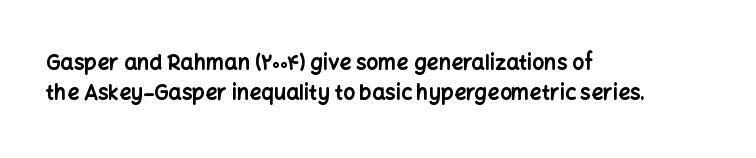
A bare baseline throughout the passage. Heavy-handed strokes throughout: this text is bold. Style check: upright. The setting favours the left margin, as ordinary paragraphs usually do. How are the letters spaced? Ordinarily, with no added tracking.
